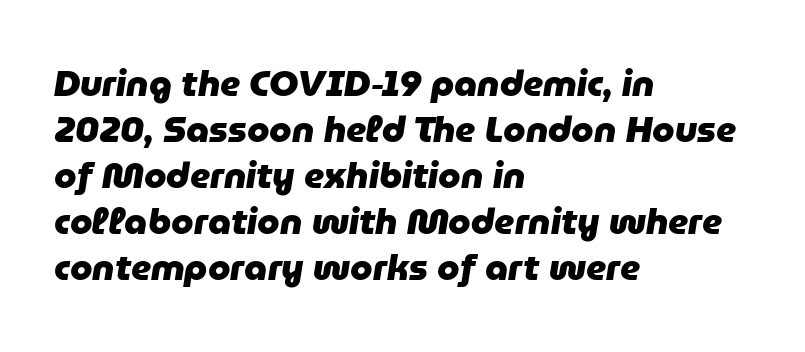
The image shows 36 px heavy type, italic (leaning right); set left-aligned, normal line spacing (1.28x), normal letter spacing, not underlined; low stroke contrast and a medium x-height.
